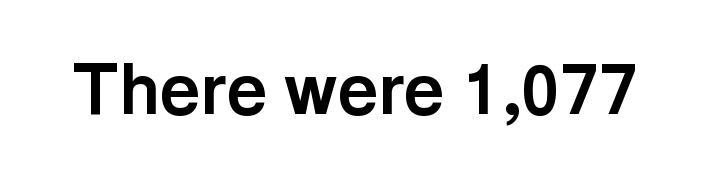
The image shows 70 px bold sans-serif type, upright; set normal letter spacing, not underlined; a medium x-height.
